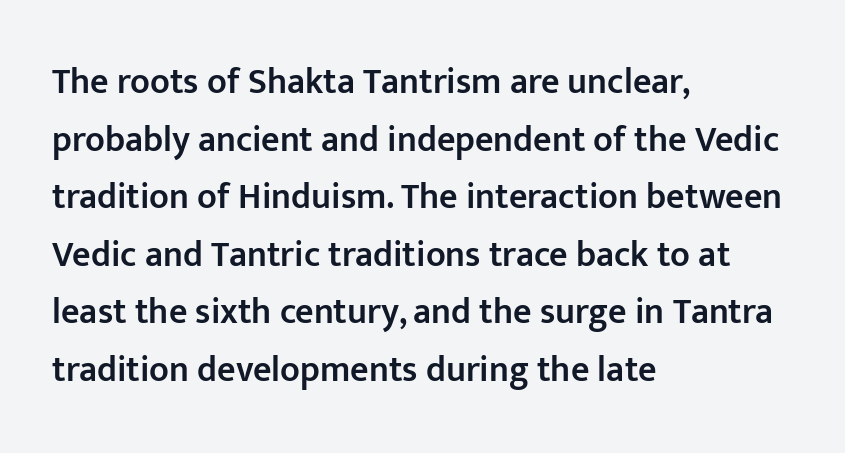
Looks like regular typesetting: each glyph gets only the width it needs. Alignment: flush left. Descenders are the only things crossing below the line. The type family on display is of the sans-serif kind. These words are printed semibold, heavier than regular yet not bold.
